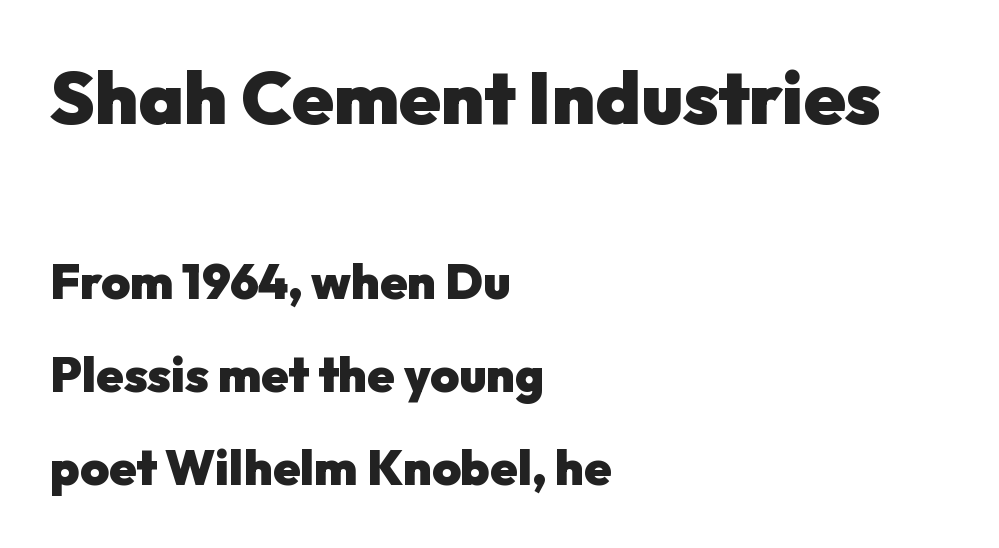
{"serif": "no", "italic": "no", "bold": "yes", "weight": "heavy", "width": "normal", "stroke_contrast": "low", "x_height": "medium", "monospaced": "no", "underline": "no", "align": "left", "line_spacing": "loose", "line_spacing_ratio": 1.9, "letter_spacing": "normal", "letter_spacing_em": 0.0, "larger_block": "first", "size_ratio": 1.51, "glyph_px": 74}
